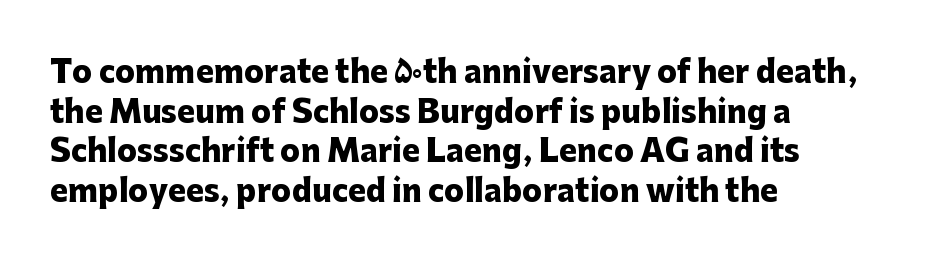
The image shows 30 px heavy sans-serif type, upright; set left-aligned, normal line spacing (1.32x), normal letter spacing, not underlined; low stroke contrast and a medium x-height.
